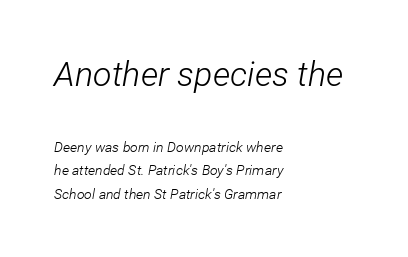
Q: Is the text bold? A: No.
Q: Is the text italic (slanted)? A: Yes, it leans right by about 12 degrees.
Q: Is the text underlined? A: No.
Q: How is the paragraph aligned? A: Left-aligned.
Q: Is the spacing between letters normal or unusually wide? A: Normal.
Q: Is the spacing between lines tight, normal or loose? A: Normal.
Q: Which block of text is set in a larger size, the first (top) or the second (bottom)? A: The first (top) one.
Q: Width (condensed, normal, or wide)? A: Condensed.
Q: Stroke contrast? A: Low.
Q: x-height? A: Medium.
Q: Monospaced? A: No.
